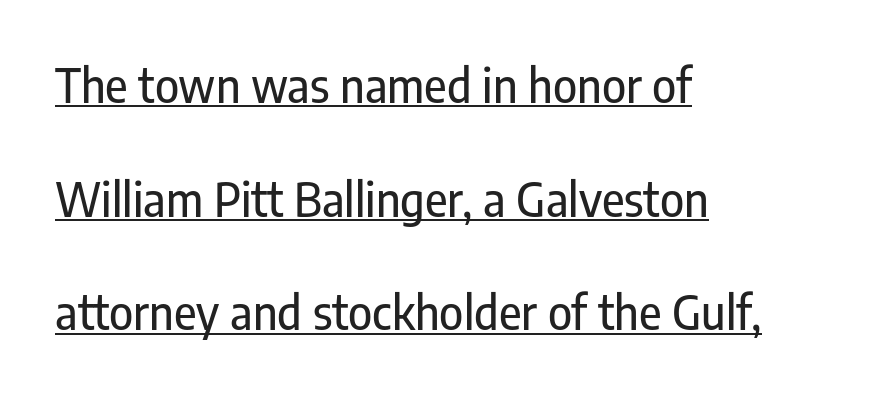
{"serif": "no", "italic": "no", "width": "condensed", "stroke_contrast": "low", "x_height": "medium", "monospaced": "no", "underline": "yes", "align": "left", "line_spacing": "loose", "line_spacing_ratio": 2.47, "letter_spacing": "normal", "letter_spacing_em": 0.0, "glyph_px": 46}
